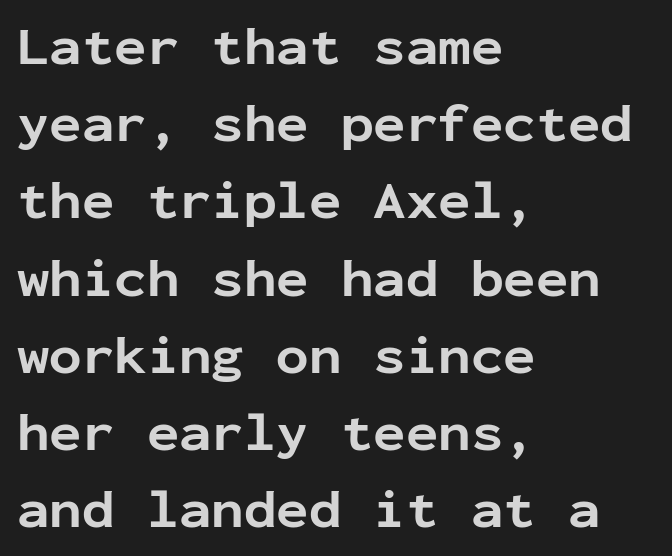
Q: Is the text bold? A: Yes.
Q: Is the text italic (slanted)? A: No, it is upright.
Q: Is the typeface a serif or a sans-serif typeface? A: Sans-serif.
Q: Is the text underlined? A: No.
Q: How is the paragraph aligned? A: Left-aligned.
Q: Is the spacing between letters normal or unusually wide? A: Normal.
Q: Is the spacing between lines tight, normal or loose? A: Normal.
Q: Width (condensed, normal, or wide)? A: Normal.
Q: Stroke contrast? A: Low.
Q: x-height? A: Medium.
Q: Monospaced? A: Yes.
